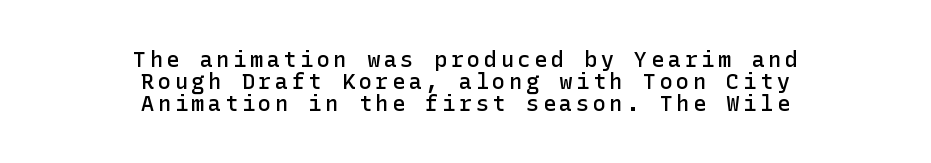
I'd describe the lettering as semibold — firm but not a full bold. Regarding leading, the lines here are crowded together. The typography opts for an upright posture over an oblique one. Only glyphs here, with clear space below each row. The whitespace from short lines is split evenly between both sides.
